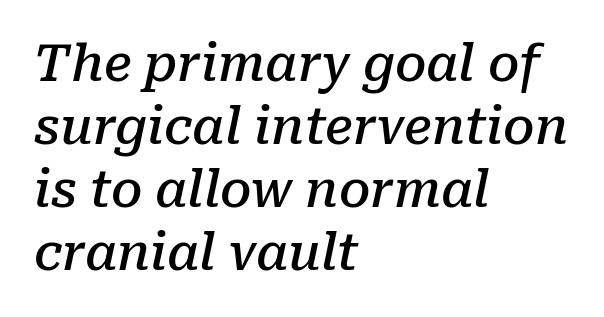
The image shows 50 px semibold serif type, italic (leaning right); set left-aligned, normal line spacing (1.26x), normal letter spacing, not underlined; low stroke contrast and a medium x-height.
